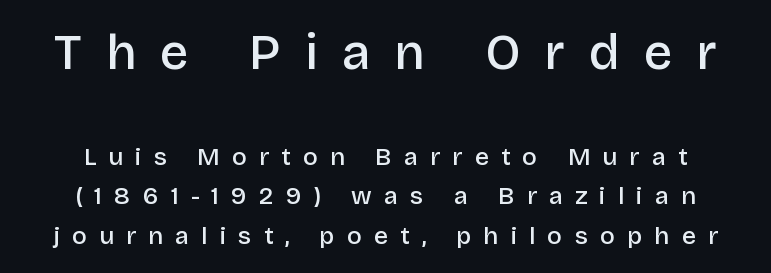
Q: Is the text bold? A: Semi-bold.
Q: Is the text italic (slanted)? A: No, it is upright.
Q: Is the typeface a serif or a sans-serif typeface? A: Sans-serif.
Q: Is the text underlined? A: No.
Q: Is the spacing between letters normal or unusually wide? A: Unusually wide.
Q: Is the spacing between lines tight, normal or loose? A: Normal.
Q: Which block of text is set in a larger size, the first (top) or the second (bottom)? A: The first (top) one.
Q: Width (condensed, normal, or wide)? A: Normal.
Q: Stroke contrast? A: Low.
Q: x-height? A: Large.
Q: Monospaced? A: No.
